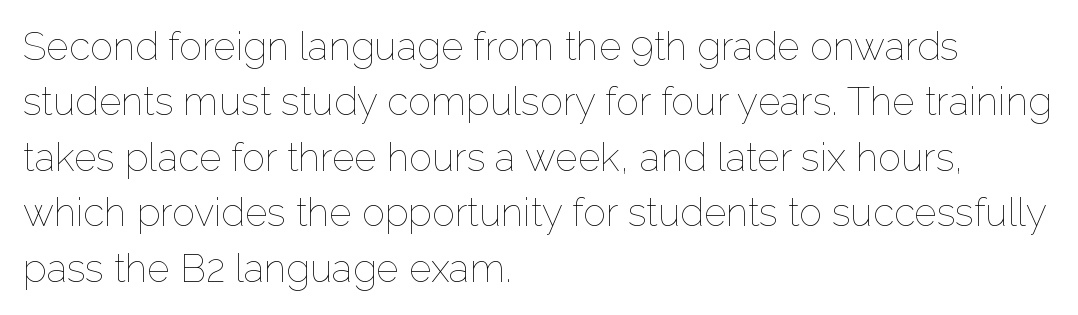
Q: Is the text bold? A: No.
Q: Is the text italic (slanted)? A: No, it is upright.
Q: Is the text underlined? A: No.
Q: How is the paragraph aligned? A: Left-aligned.
Q: Is the spacing between letters normal or unusually wide? A: Normal.
Q: Is the spacing between lines tight, normal or loose? A: Normal.
Q: Width (condensed, normal, or wide)? A: Normal.
Q: Stroke contrast? A: Low.
Q: x-height? A: Medium.
Q: Monospaced? A: No.
